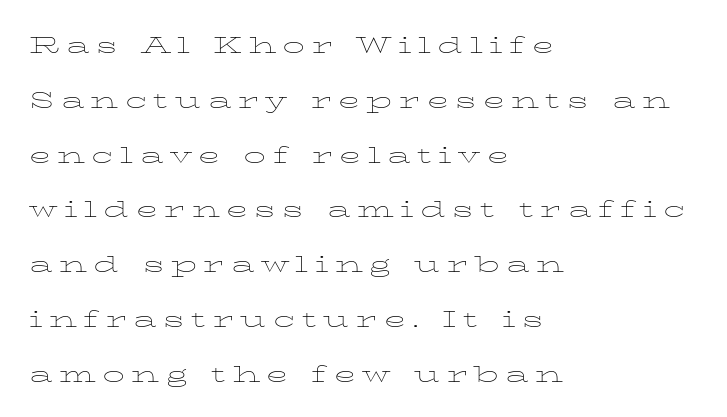
This is the regular roman posture of the typeface. Is the type heavy? It reads as light-to-regular instead. Caption: multi-line text, flush left, ragged right. Varying glyph widths throughout — classic text-font behaviour. Anything drawn beneath the words? Only blank space. Substantial extra tracking has been applied to these lines.
